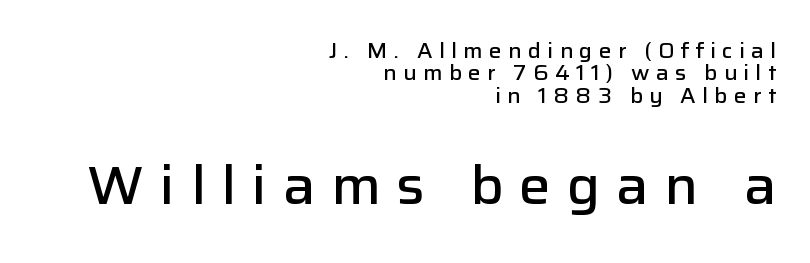
The image shows 53 px semibold sans-serif type, upright; set right-aligned, tight line spacing (1.06x), unusually wide letter spacing (+0.3 em), not underlined; the second (bottom) block is 2.52x larger; low stroke contrast and a medium x-height.
